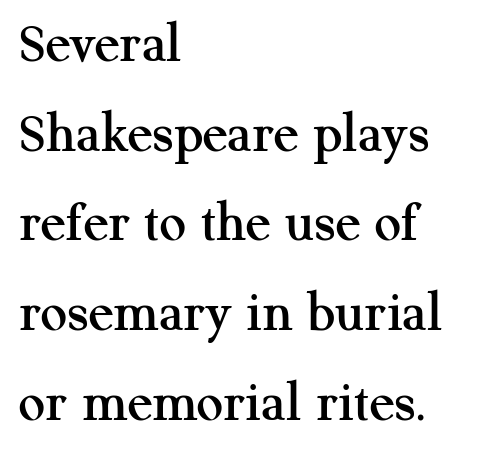
The image shows 59 px serif type, upright; set left-aligned, normal line spacing (1.52x), normal letter spacing, not underlined; medium stroke contrast and a medium x-height.
